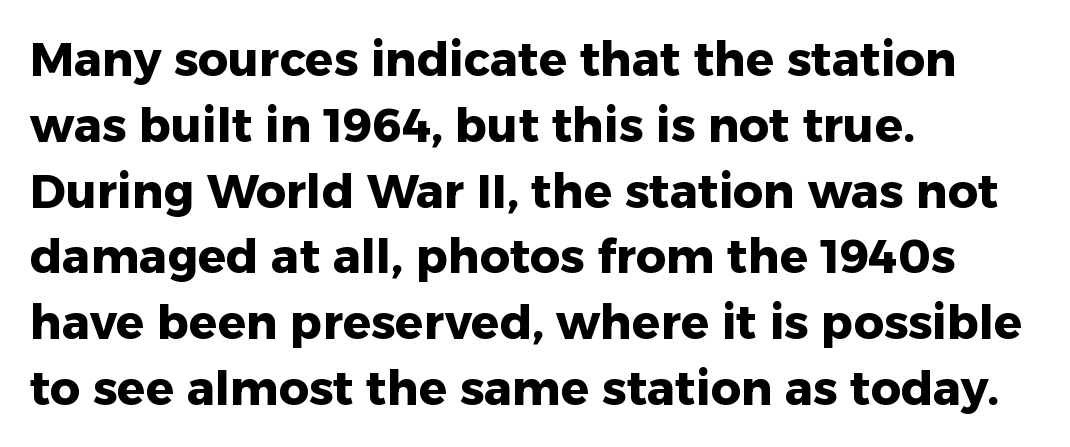
Q: Is the text bold? A: Yes.
Q: Is the text italic (slanted)? A: No, it is upright.
Q: Is the typeface a serif or a sans-serif typeface? A: Sans-serif.
Q: Is the text underlined? A: No.
Q: How is the paragraph aligned? A: Left-aligned.
Q: Is the spacing between letters normal or unusually wide? A: Normal.
Q: Is the spacing between lines tight, normal or loose? A: Normal.
Q: Width (condensed, normal, or wide)? A: Normal.
Q: Stroke contrast? A: Low.
Q: x-height? A: Medium.
Q: Monospaced? A: No.
